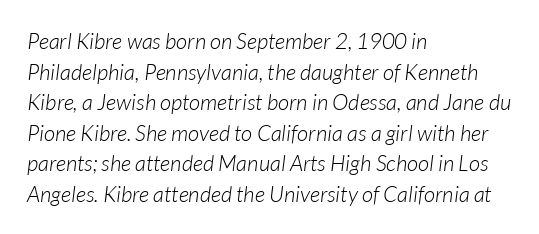
{"italic": "yes", "lean": "right", "slant_degrees": 7, "bold": "no", "underline": "no", "align": "left", "line_spacing": "normal", "line_spacing_ratio": 1.39, "letter_spacing": "normal", "letter_spacing_em": 0.0, "glyph_px": 22}
